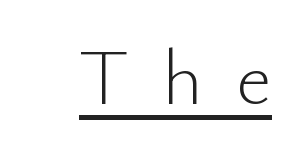
Every word sits above its own underline. To sum up the face: it is a sans, with no serifs. Is this a fixed-width face? No — the glyphs have proportional, varying widths. Counters stay open thanks to moderate or lighter strokes.
